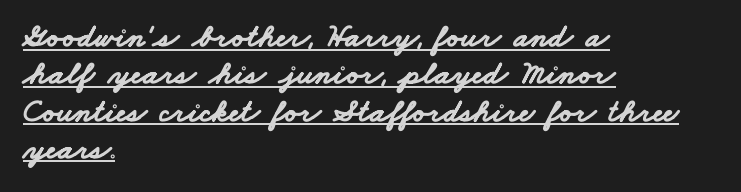
{"serif": "no", "bold": "yes", "weight": "bold", "width": "wide", "stroke_contrast": "low", "x_height": "small", "monospaced": "no", "underline": "yes", "align": "left", "line_spacing": "tight", "line_spacing_ratio": 1.13, "letter_spacing": "normal", "letter_spacing_em": 0.0, "glyph_px": 33}
